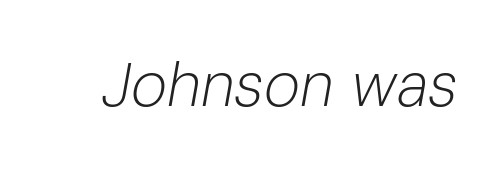
Q: Is the text bold? A: No.
Q: Is the text italic (slanted)? A: Yes, it leans right by about 10 degrees.
Q: Is the text underlined? A: No.
Q: Is the spacing between letters normal or unusually wide? A: Normal.
Q: Width (condensed, normal, or wide)? A: Normal.
Q: Stroke contrast? A: Low.
Q: x-height? A: Medium.
Q: Monospaced? A: No.
